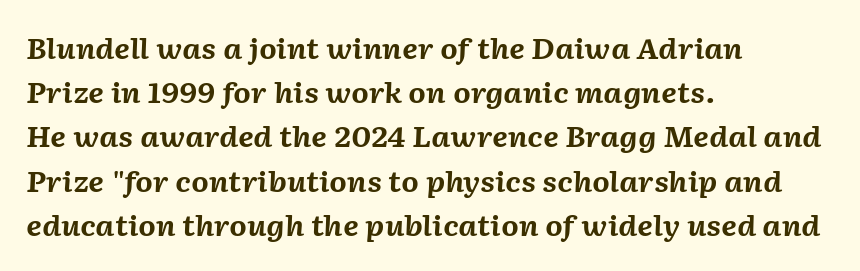
Q: Is the text bold? A: Yes.
Q: Is the text italic (slanted)? A: Yes, it leans right by about 2 degrees.
Q: Is the text underlined? A: No.
Q: How is the paragraph aligned? A: Left-aligned.
Q: Is the spacing between letters normal or unusually wide? A: Normal.
Q: Is the spacing between lines tight, normal or loose? A: Normal.
Q: Width (condensed, normal, or wide)? A: Normal.
Q: Stroke contrast? A: Medium.
Q: x-height? A: Medium.
Q: Monospaced? A: No.
